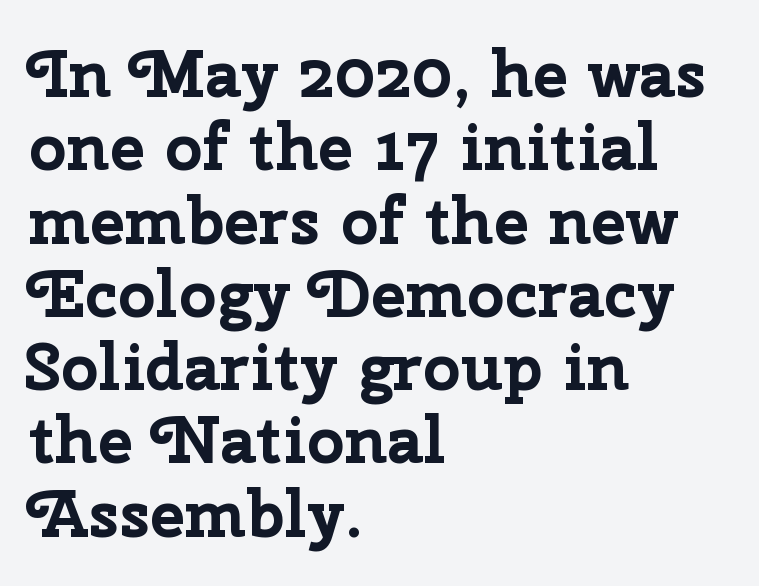
Q: Is the text bold? A: Yes.
Q: Is the text italic (slanted)? A: No, it is upright.
Q: Is the typeface a serif or a sans-serif typeface? A: Sans-serif.
Q: Is the text underlined? A: No.
Q: How is the paragraph aligned? A: Left-aligned.
Q: Is the spacing between letters normal or unusually wide? A: Normal.
Q: Is the spacing between lines tight, normal or loose? A: Tight.
Q: Width (condensed, normal, or wide)? A: Normal.
Q: Stroke contrast? A: Low.
Q: x-height? A: Medium.
Q: Monospaced? A: No.
